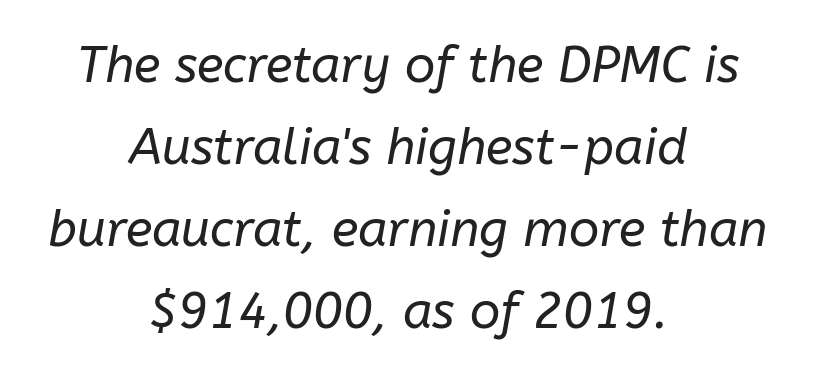
{"italic": "yes", "lean": "right", "slant_degrees": 10, "bold": "no", "weight": "regular", "width": "normal", "stroke_contrast": "low", "x_height": "medium", "monospaced": "no", "underline": "no", "align": "center", "line_spacing": "normal", "line_spacing_ratio": 1.64, "letter_spacing": "normal", "letter_spacing_em": 0.0, "glyph_px": 50}
